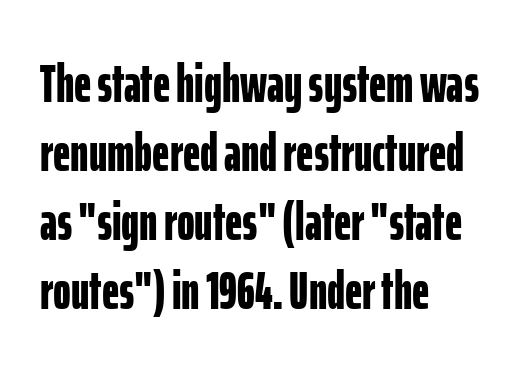
{"serif": "no", "italic": "no", "bold": "yes", "weight": "bold", "width": "condensed", "stroke_contrast": "low", "x_height": "medium", "monospaced": "no", "underline": "no", "align": "left", "line_spacing": "normal", "line_spacing_ratio": 1.28, "letter_spacing": "normal", "letter_spacing_em": 0.0, "glyph_px": 54}
